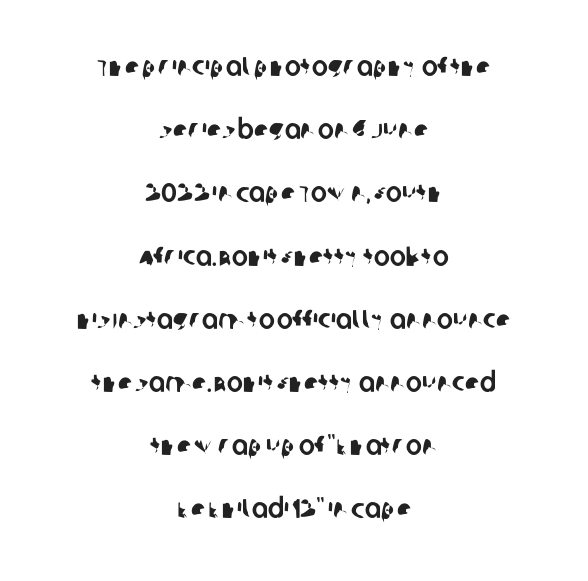
Rows of type keep a wide berth in the vertical direction. Underline: absent. The whitespace from short lines is split evenly between both sides. How are the letters spaced? Ordinarily, with no added tracking.
